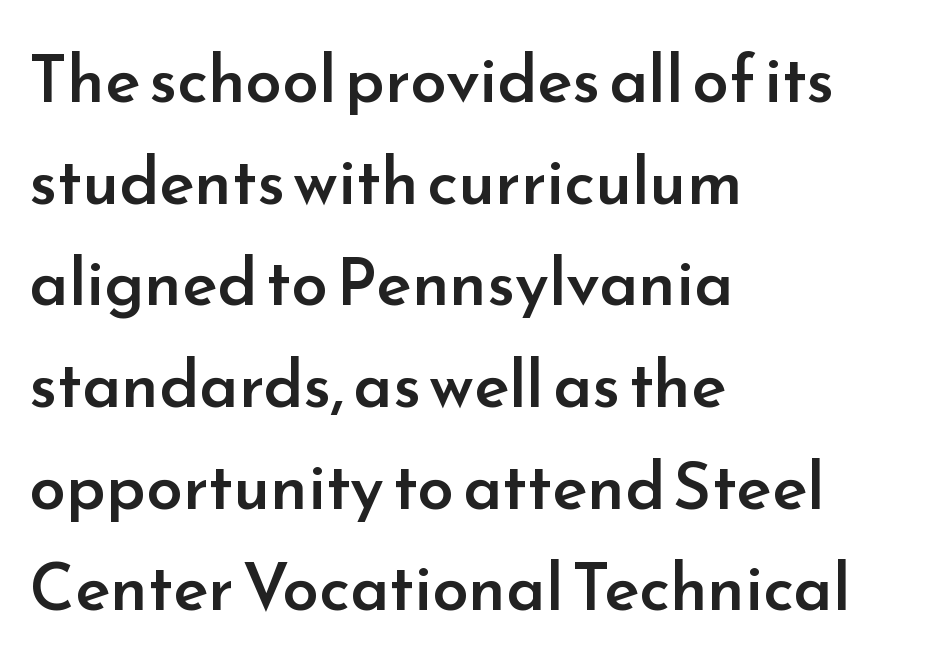
Looks like regular typesetting: each glyph gets only the width it needs. A student would call this left alignment; a typographer would say flush left, rag right. Posture: straight, roman, zero tilt. Inter-character spacing is left at the font's built-in metrics. Heft: intermediate — a semibold.
